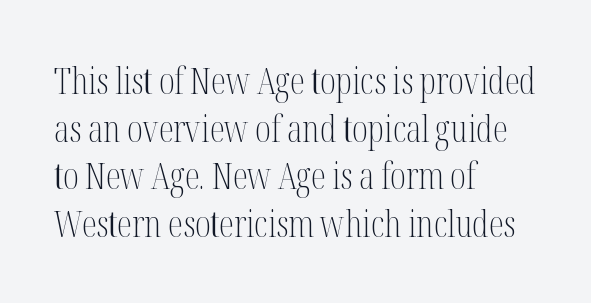
Q: Is the text bold? A: No.
Q: Is the text italic (slanted)? A: No, it is upright.
Q: Is the typeface a serif or a sans-serif typeface? A: Serif.
Q: Is the text underlined? A: No.
Q: How is the paragraph aligned? A: Left-aligned.
Q: Is the spacing between letters normal or unusually wide? A: Normal.
Q: Is the spacing between lines tight, normal or loose? A: Normal.
Q: Width (condensed, normal, or wide)? A: Condensed.
Q: Stroke contrast? A: Medium.
Q: x-height? A: Medium.
Q: Monospaced? A: No.
